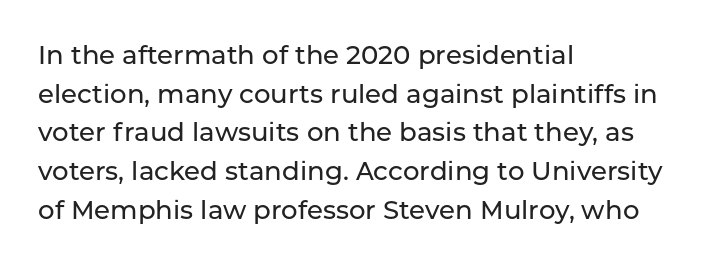
{"italic": "no", "underline": "no", "align": "left", "line_spacing": "normal", "line_spacing_ratio": 1.49, "letter_spacing": "normal", "letter_spacing_em": 0.0, "glyph_px": 26}
